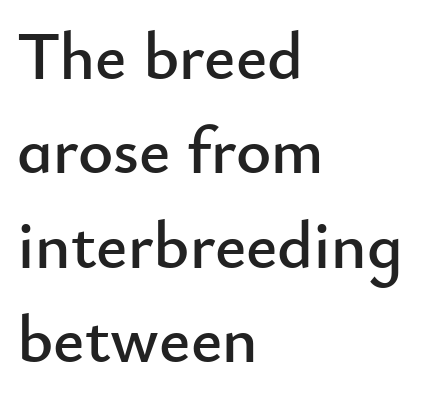
Q: Is the text italic (slanted)? A: No, it is upright.
Q: Is the typeface a serif or a sans-serif typeface? A: Sans-serif.
Q: Is the text underlined? A: No.
Q: How is the paragraph aligned? A: Left-aligned.
Q: Is the spacing between letters normal or unusually wide? A: Normal.
Q: Is the spacing between lines tight, normal or loose? A: Normal.
Q: Width (condensed, normal, or wide)? A: Normal.
Q: Stroke contrast? A: Low.
Q: x-height? A: Small.
Q: Monospaced? A: No.
